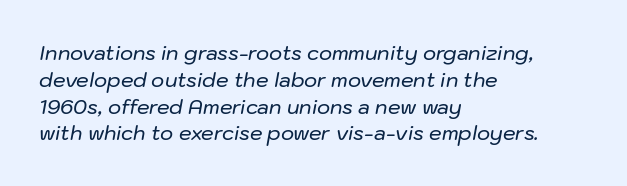
Q: Is the text italic (slanted)? A: Yes, it leans right by about 10 degrees.
Q: Is the text underlined? A: No.
Q: How is the paragraph aligned? A: Left-aligned.
Q: Is the spacing between letters normal or unusually wide? A: Normal.
Q: Is the spacing between lines tight, normal or loose? A: Normal.
